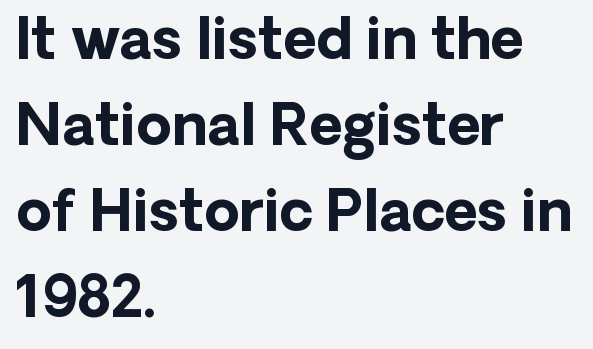
Q: Is the text bold? A: Yes.
Q: Is the text italic (slanted)? A: No, it is upright.
Q: Is the typeface a serif or a sans-serif typeface? A: Sans-serif.
Q: Is the text underlined? A: No.
Q: How is the paragraph aligned? A: Left-aligned.
Q: Is the spacing between letters normal or unusually wide? A: Normal.
Q: Is the spacing between lines tight, normal or loose? A: Normal.
Q: Width (condensed, normal, or wide)? A: Normal.
Q: Stroke contrast? A: Low.
Q: x-height? A: Medium.
Q: Monospaced? A: No.
